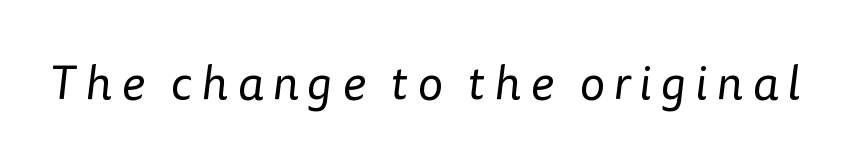
Note the varied advance widths — an 'i' is clearly narrower than an 'm'. Check under the words: just untouched page. Each letter's strokes conclude bluntly, with no projecting serifs. Is this a heavy cut? Hardly; it is regular or lighter.
